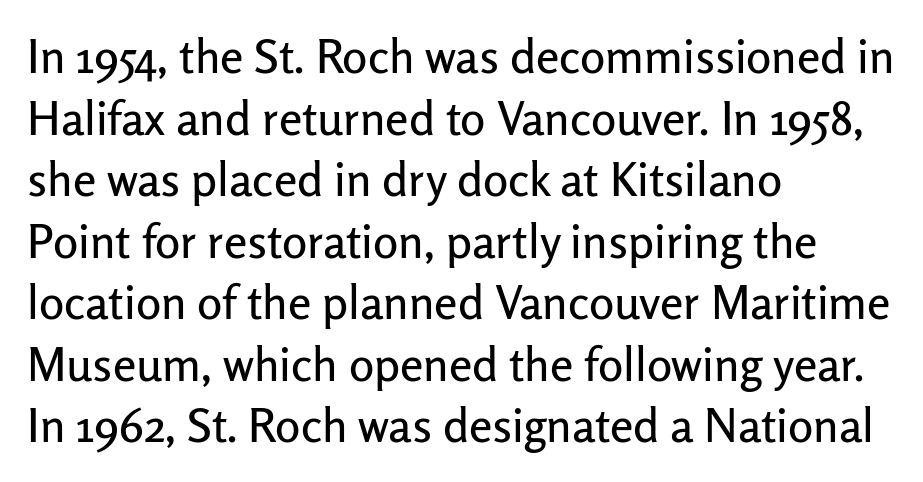
Q: Is the text italic (slanted)? A: No, it is upright.
Q: Is the typeface a serif or a sans-serif typeface? A: Sans-serif.
Q: Is the text underlined? A: No.
Q: How is the paragraph aligned? A: Left-aligned.
Q: Is the spacing between letters normal or unusually wide? A: Normal.
Q: Is the spacing between lines tight, normal or loose? A: Normal.
Q: Width (condensed, normal, or wide)? A: Normal.
Q: Stroke contrast? A: Low.
Q: x-height? A: Medium.
Q: Monospaced? A: No.
